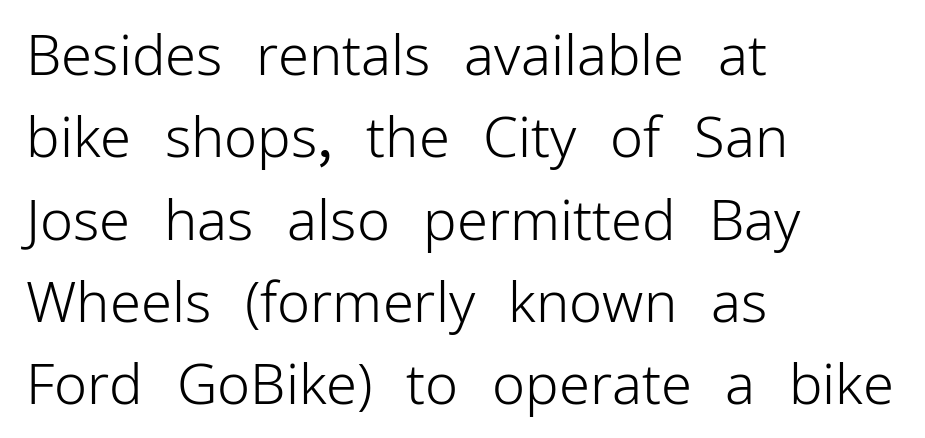
Is the stroke heavy? The answer is a plain regular-or-lighter. A clean baseline with only descenders dipping below it. Spacing verdict: proportional, widths tailored to each character. Type style note: lacks serifs.
